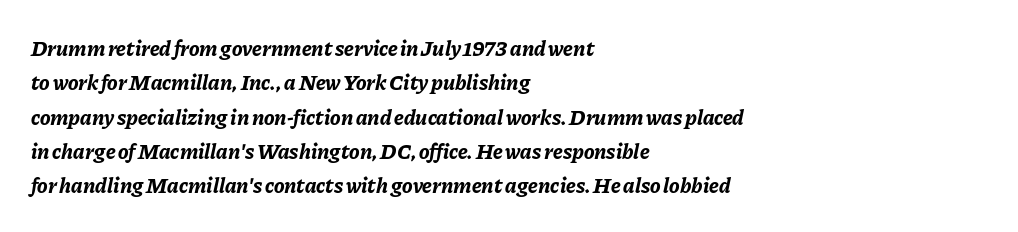
These lines were composed using italics. Short note: letters normally spaced. The lines are quadded left. Is there much room between lines? A standard amount, neither cramped nor airy.
